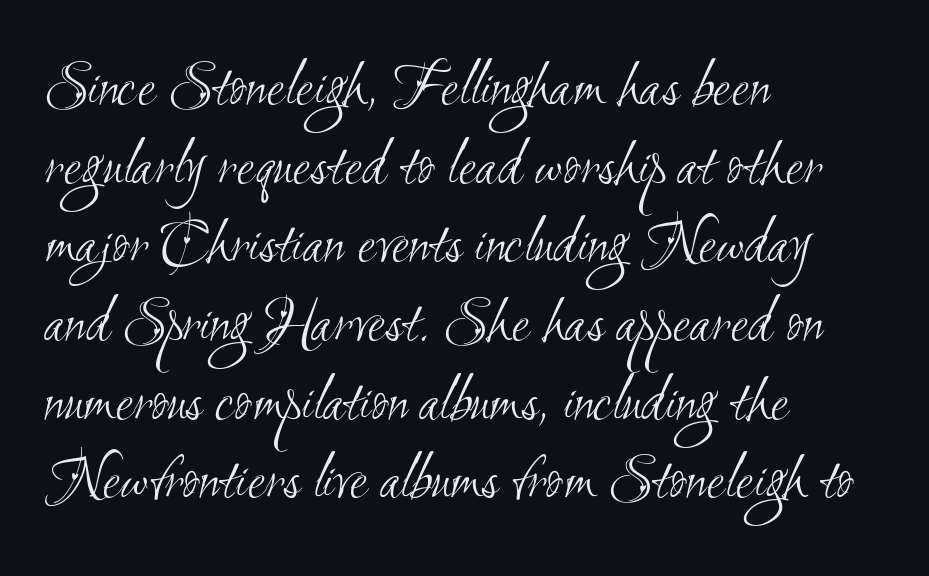
Q: Is the text bold? A: No.
Q: Is the typeface a serif or a sans-serif typeface? A: Sans-serif.
Q: Is the text underlined? A: No.
Q: How is the paragraph aligned? A: Left-aligned.
Q: Is the spacing between letters normal or unusually wide? A: Normal.
Q: Width (condensed, normal, or wide)? A: Condensed.
Q: Stroke contrast? A: Medium.
Q: x-height? A: Small.
Q: Monospaced? A: No.
